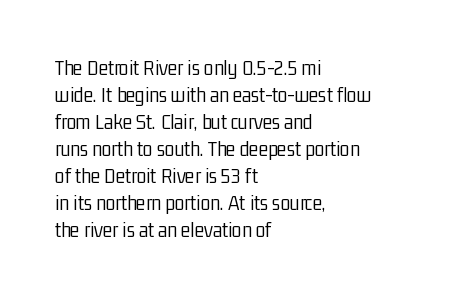
Q: Is the text bold? A: No.
Q: Is the text italic (slanted)? A: No, it is upright.
Q: Is the text underlined? A: No.
Q: How is the paragraph aligned? A: Left-aligned.
Q: Is the spacing between letters normal or unusually wide? A: Normal.
